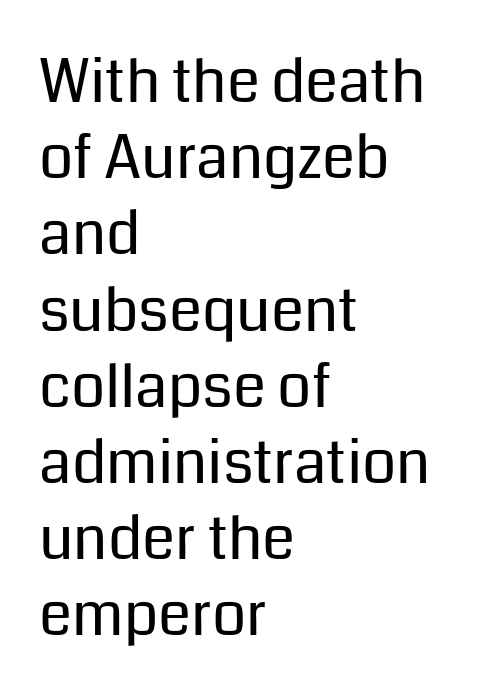
Q: Is the text bold? A: No.
Q: Is the text italic (slanted)? A: No, it is upright.
Q: Is the typeface a serif or a sans-serif typeface? A: Sans-serif.
Q: Is the text underlined? A: No.
Q: How is the paragraph aligned? A: Left-aligned.
Q: Is the spacing between letters normal or unusually wide? A: Normal.
Q: Is the spacing between lines tight, normal or loose? A: Normal.
Q: Width (condensed, normal, or wide)? A: Normal.
Q: Stroke contrast? A: Low.
Q: x-height? A: Medium.
Q: Monospaced? A: No.
